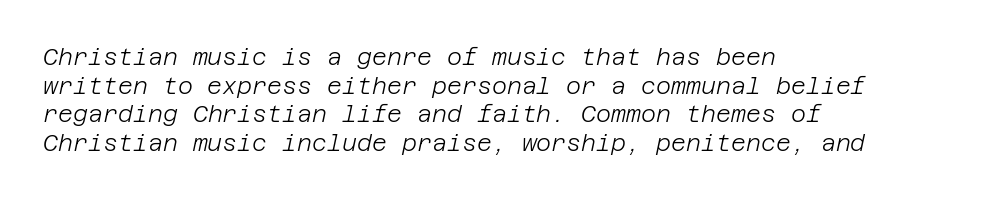
The ragged edge is on the right, which tells us the setting is flush left. Honestly, the letter spacing is just normal — you wouldn't notice it. The lettering tilts uniformly, giving the passage an italic look. A quiet, ordinary-to-light weight characterises the typeface. Anything drawn beneath the words? Only blank space.
